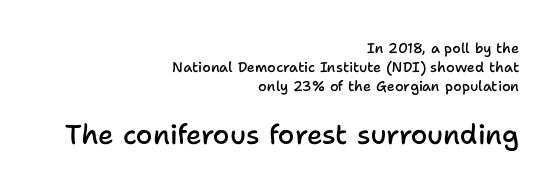
The gaps between neighbouring characters are ordinary and unremarkable. Beneath every word, the page is bare. A typesetter would call this leading conventional body-copy spacing. The lines are quadded right. Bold? Not quite — semibold, heavier than regular but stopping short.
